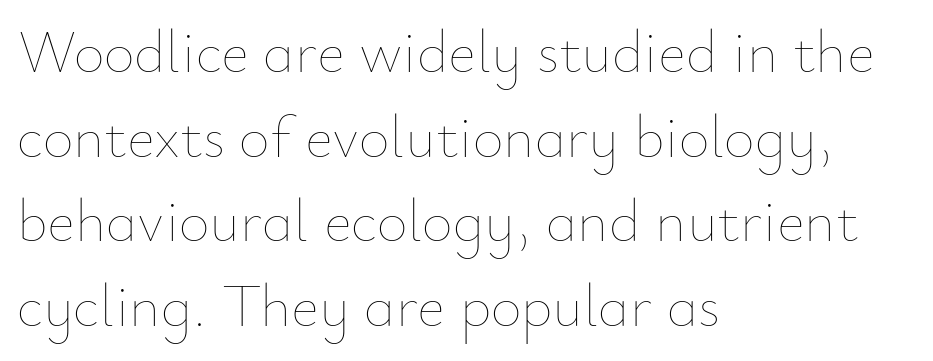
Q: Is the text bold? A: No.
Q: Is the text italic (slanted)? A: No, it is upright.
Q: Is the text underlined? A: No.
Q: How is the paragraph aligned? A: Left-aligned.
Q: Is the spacing between letters normal or unusually wide? A: Normal.
Q: Is the spacing between lines tight, normal or loose? A: Normal.
Q: Width (condensed, normal, or wide)? A: Normal.
Q: Stroke contrast? A: Low.
Q: x-height? A: Small.
Q: Monospaced? A: No.
